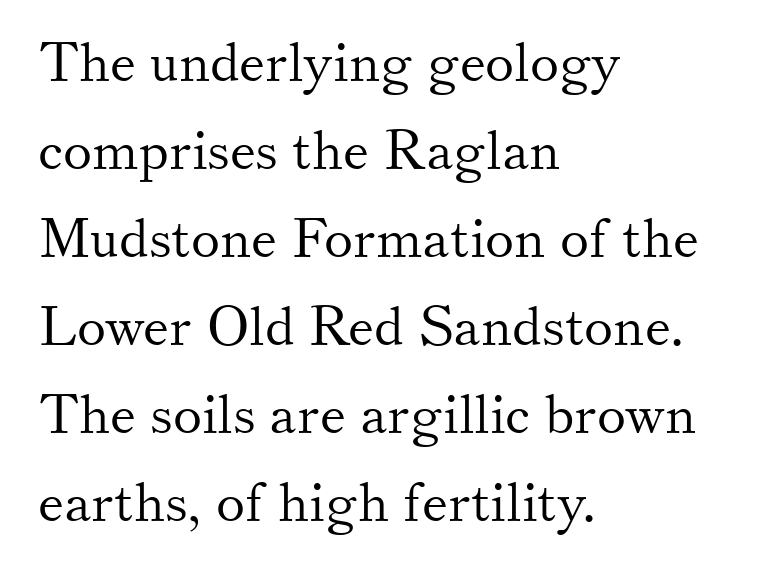
Q: Is the text bold? A: No.
Q: Is the text italic (slanted)? A: No, it is upright.
Q: Is the typeface a serif or a sans-serif typeface? A: Serif.
Q: Is the text underlined? A: No.
Q: How is the paragraph aligned? A: Left-aligned.
Q: Is the spacing between letters normal or unusually wide? A: Normal.
Q: Is the spacing between lines tight, normal or loose? A: Normal.
Q: Width (condensed, normal, or wide)? A: Normal.
Q: Stroke contrast? A: Medium.
Q: x-height? A: Small.
Q: Monospaced? A: No.
